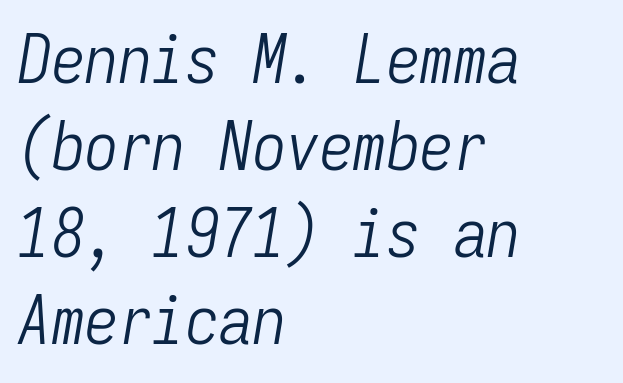
Q: Is the text bold? A: No.
Q: Is the text italic (slanted)? A: Yes, it leans right by about 9 degrees.
Q: Is the text underlined? A: No.
Q: How is the paragraph aligned? A: Left-aligned.
Q: Is the spacing between letters normal or unusually wide? A: Normal.
Q: Is the spacing between lines tight, normal or loose? A: Normal.
Q: Width (condensed, normal, or wide)? A: Condensed.
Q: Stroke contrast? A: Low.
Q: x-height? A: Medium.
Q: Monospaced? A: Yes.
